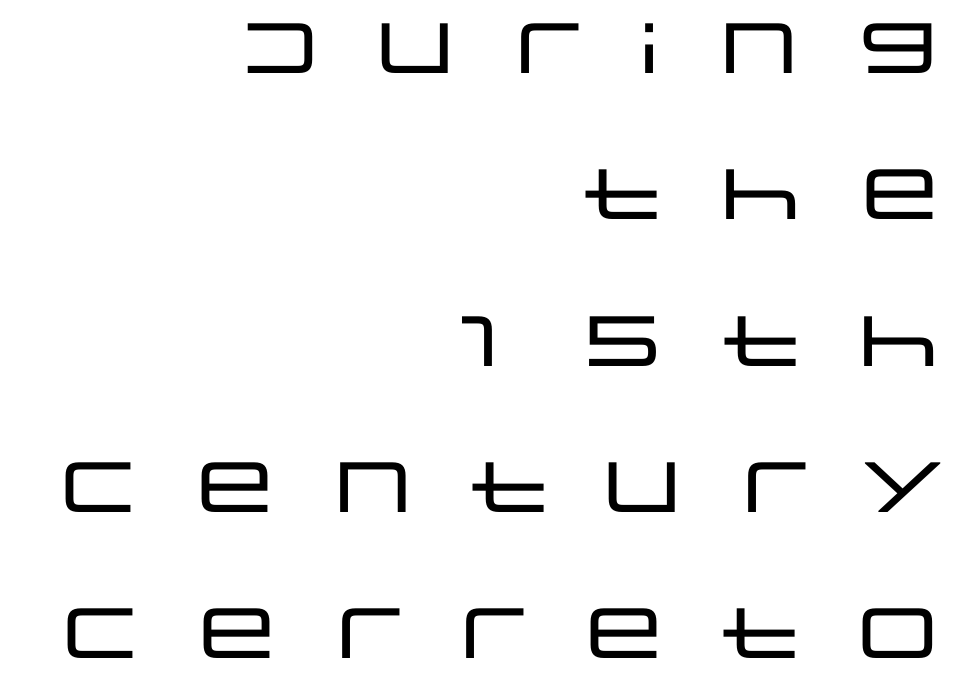
{"serif": "no", "italic": "no", "width": "wide", "stroke_contrast": "low", "x_height": "large", "monospaced": "no", "underline": "no", "align": "right", "line_spacing": "loose", "line_spacing_ratio": 2.06, "letter_spacing": "wide", "letter_spacing_em": 0.44, "glyph_px": 71}
